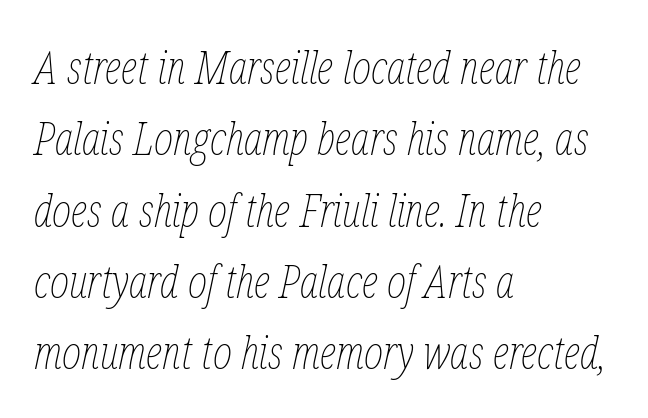
The passage shown leans; its letterforms are oblique. Evenly set lines give the paragraph a standard silhouette. This sample uses plain, unmodified letter spacing. Does the copy run flush right? No — it runs flush left.
